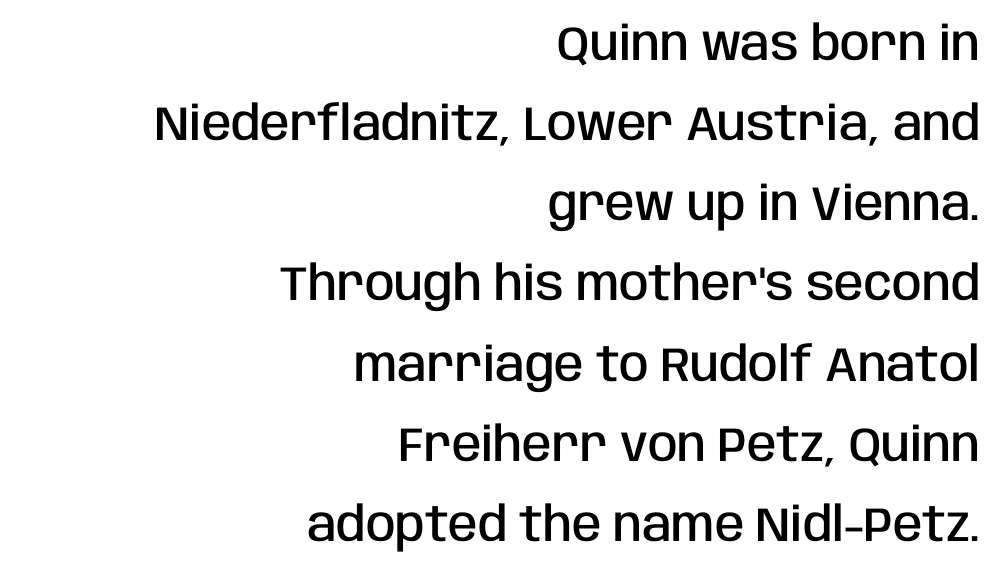
{"serif": "no", "italic": "no", "bold": "semi", "weight": "semibold", "width": "condensed", "stroke_contrast": "low", "x_height": "large", "monospaced": "no", "underline": "no", "align": "right", "line_spacing": "normal", "line_spacing_ratio": 1.67, "letter_spacing": "normal", "letter_spacing_em": 0.0, "glyph_px": 48}
